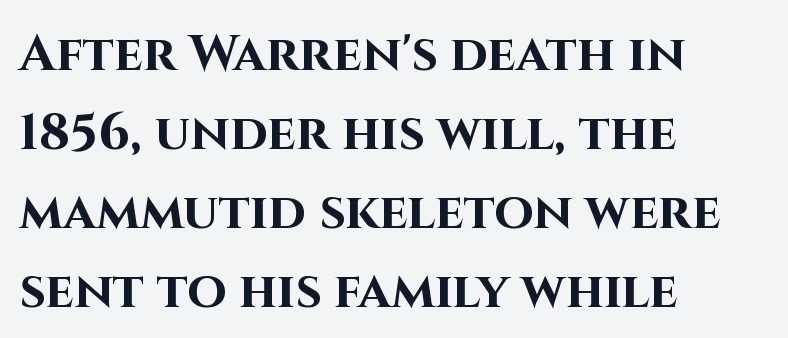
The image shows 51 px bold sans-serif type, upright; set left-aligned, normal line spacing (1.55x), normal letter spacing, not underlined; high stroke contrast and a large x-height.
